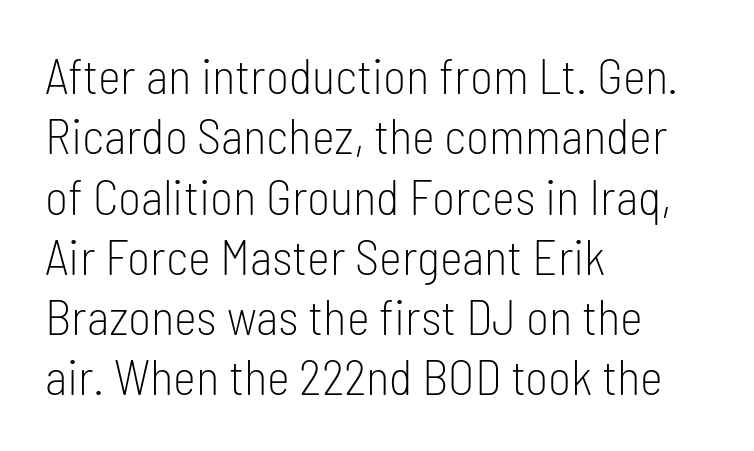
{"serif": "no", "italic": "no", "bold": "no", "weight": "light", "width": "condensed", "stroke_contrast": "low", "x_height": "medium", "monospaced": "no", "underline": "no", "align": "left", "line_spacing_ratio": 1.23, "letter_spacing": "normal", "letter_spacing_em": 0.0, "glyph_px": 49}
